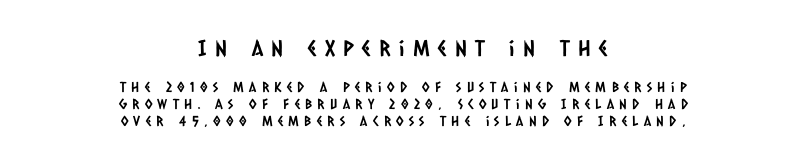
Q: Is the text underlined? A: No.
Q: How is the paragraph aligned? A: Centered.
Q: Is the spacing between letters normal or unusually wide? A: Unusually wide.
Q: Which block of text is set in a larger size, the first (top) or the second (bottom)? A: The first (top) one.
